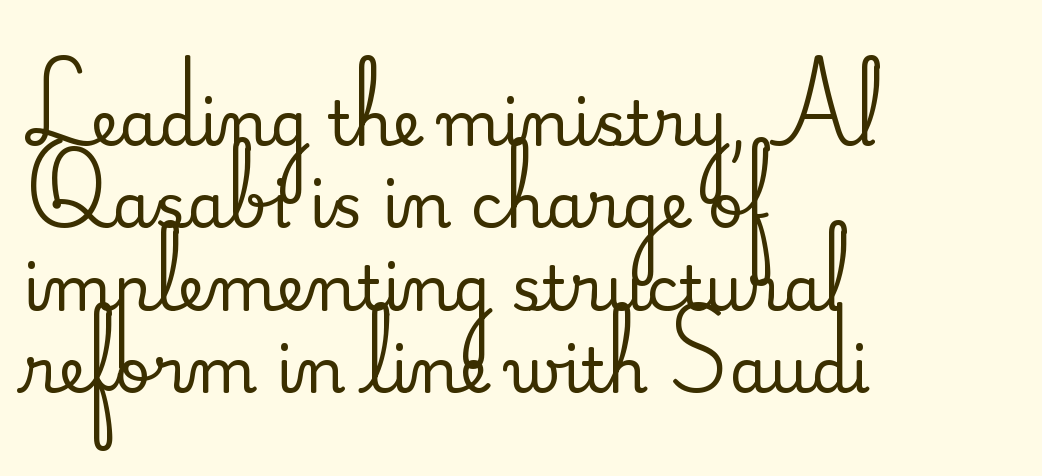
The image shows 62 px serif type, upright; set left-aligned, normal line spacing (1.33x), normal letter spacing, not underlined; medium stroke contrast and a small x-height.
